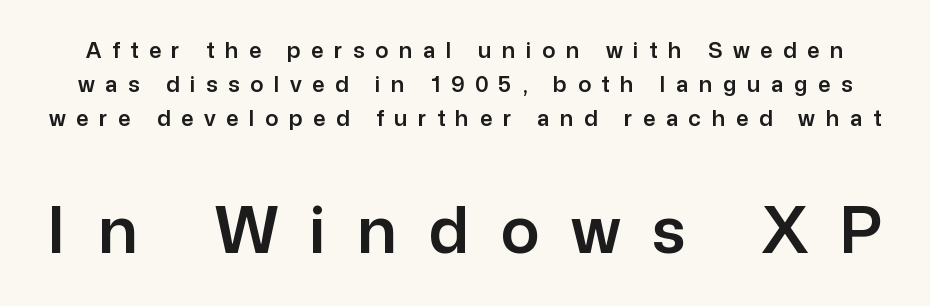
The space directly below the letters is spotless. Do the letters lean? They stand straight. The passage shown stacks its lines at a standard gap. Which of the two is more prominent by size? The second, at the bottom. Glyph-to-glyph distance is far greater than everyday printed text. Each letter keeps its own natural width here, so spacing adapts to shape.
